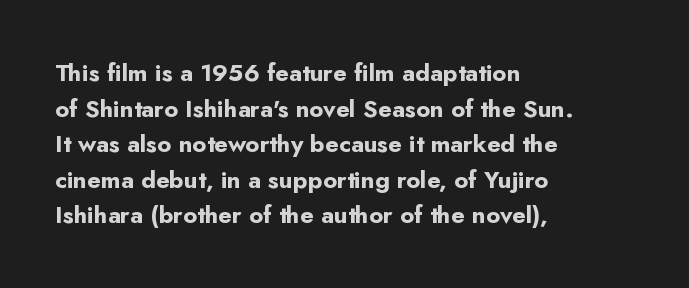
{"italic": "no", "bold": "yes", "underline": "no", "align": "left", "line_spacing": "normal", "line_spacing_ratio": 1.48, "letter_spacing": "normal", "letter_spacing_em": 0.0, "glyph_px": 24}
